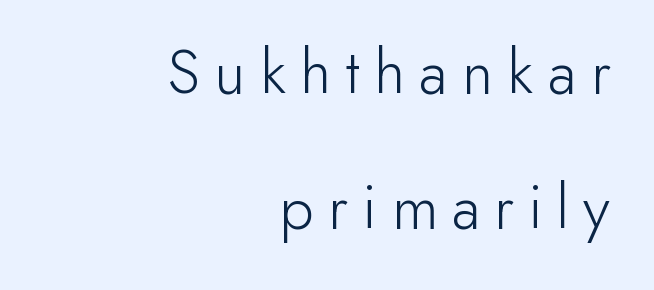
Horizontal bands of white between lines are thick stripes. The rendering uses natural spacing where letterforms have individual widths. This rendering uses right alignment, leaving the left contour irregular. The characters display no serif detailing; their extremities are plain. The gap between lines stays unmarked. Ordinary non-slanted type is in use.
